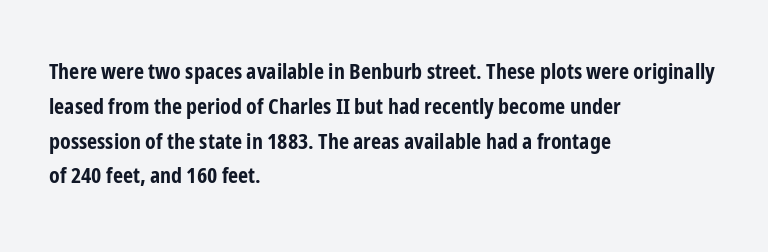
One-word summary of the alignment: left. Characters remain perfectly vertical along every line. Words float on clear page, feet unadorned. Look at the tracking — it's just the regular setting, nothing added.
